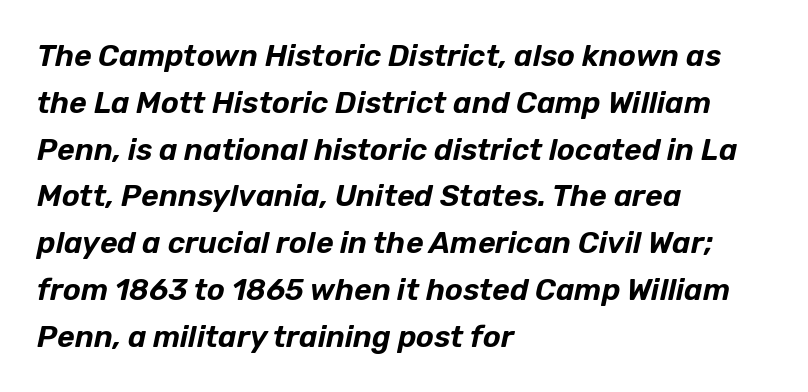
{"italic": "yes", "lean": "right", "slant_degrees": 12, "width": "normal", "stroke_contrast": "low", "x_height": "medium", "monospaced": "no", "underline": "no", "align": "left", "line_spacing": "normal", "line_spacing_ratio": 1.56, "letter_spacing": "normal", "letter_spacing_em": 0.0, "glyph_px": 30}
